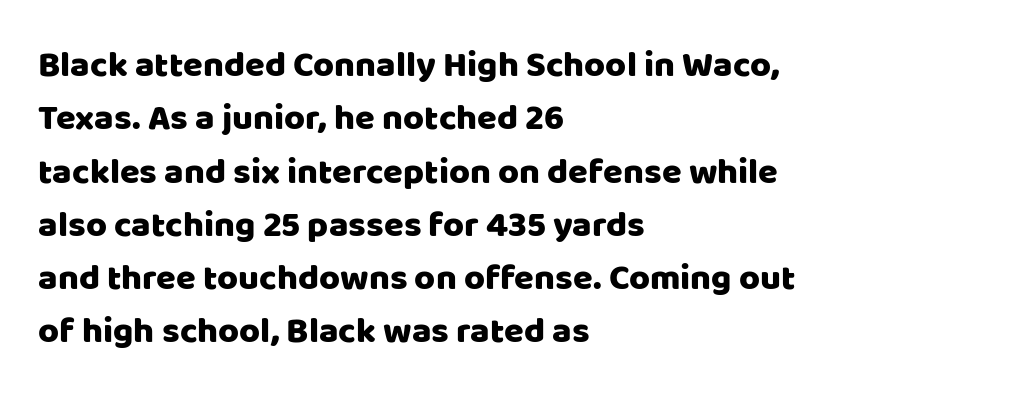
Anything drawn beneath the words? Only blank space. Spacing verdict: proportional, widths tailored to each character. Where is the straight margin? On the left. Does the lettering tilt? It doesn't — this is upright. Unlike a traditional serif, this face leaves its strokes unadorned.
